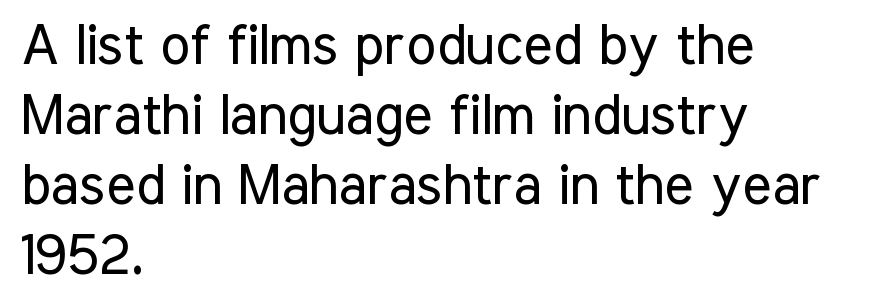
Q: Is the text bold? A: No.
Q: Is the text italic (slanted)? A: No, it is upright.
Q: Is the typeface a serif or a sans-serif typeface? A: Sans-serif.
Q: Is the text underlined? A: No.
Q: How is the paragraph aligned? A: Left-aligned.
Q: Is the spacing between letters normal or unusually wide? A: Normal.
Q: Is the spacing between lines tight, normal or loose? A: Normal.
Q: Width (condensed, normal, or wide)? A: Condensed.
Q: Stroke contrast? A: Low.
Q: x-height? A: Medium.
Q: Monospaced? A: No.
